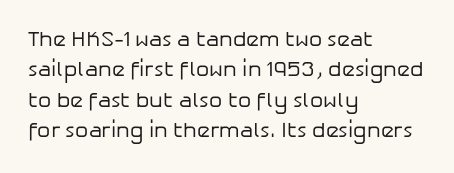
Letter spacing: default. Ink coverage per letter is moderate at most. The rag falls on the right side of this text block. Descenders are the only things crossing below the line. This block has exactly the height ordinary leading produces. This is the regular roman posture of the typeface.
